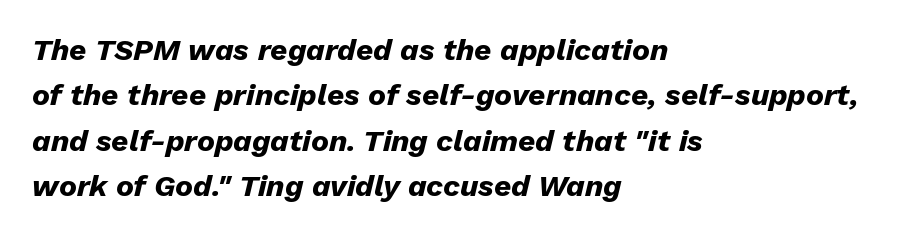
{"italic": "yes", "lean": "right", "slant_degrees": 13, "bold": "yes", "weight": "heavy", "width": "normal", "stroke_contrast": "low", "x_height": "medium", "monospaced": "no", "underline": "no", "align": "left", "line_spacing": "normal", "line_spacing_ratio": 1.51, "letter_spacing": "normal", "letter_spacing_em": 0.0, "glyph_px": 30}
